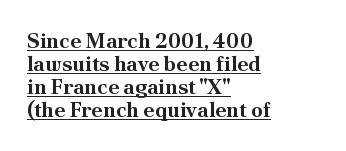
{"italic": "no", "bold": "yes", "underline": "yes", "align": "left", "line_spacing": "tight", "line_spacing_ratio": 1.09, "letter_spacing": "normal", "letter_spacing_em": 0.0, "glyph_px": 21}
